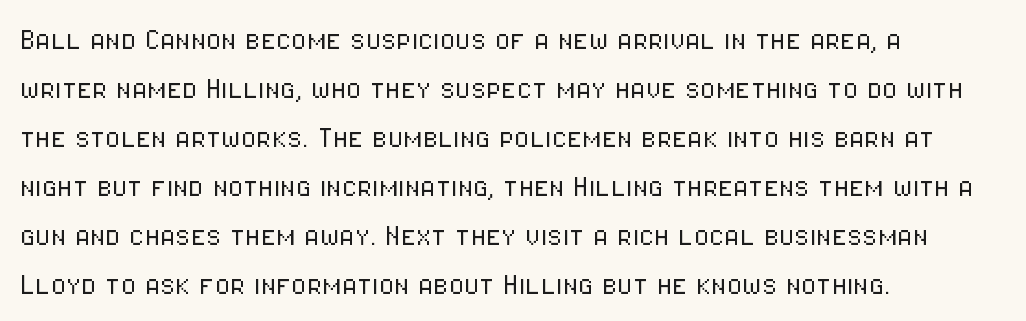
Q: Is the text bold? A: No.
Q: Is the text italic (slanted)? A: No, it is upright.
Q: Is the typeface a serif or a sans-serif typeface? A: Sans-serif.
Q: Is the text underlined? A: No.
Q: How is the paragraph aligned? A: Left-aligned.
Q: Is the spacing between letters normal or unusually wide? A: Normal.
Q: Is the spacing between lines tight, normal or loose? A: Normal.
Q: Width (condensed, normal, or wide)? A: Condensed.
Q: Stroke contrast? A: Low.
Q: x-height? A: Medium.
Q: Monospaced? A: No.
